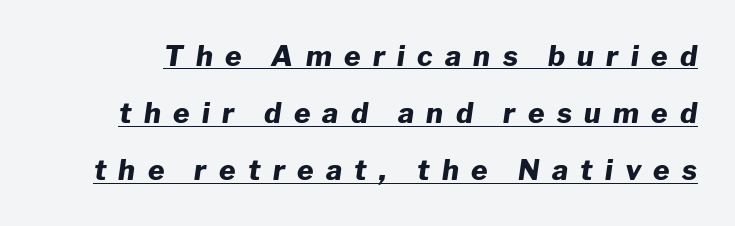
The image shows 28 px heavy type, italic (leaning right); set loose line spacing (2.04x), unusually wide letter spacing (+0.44 em), underlined; low stroke contrast and a medium x-height.
